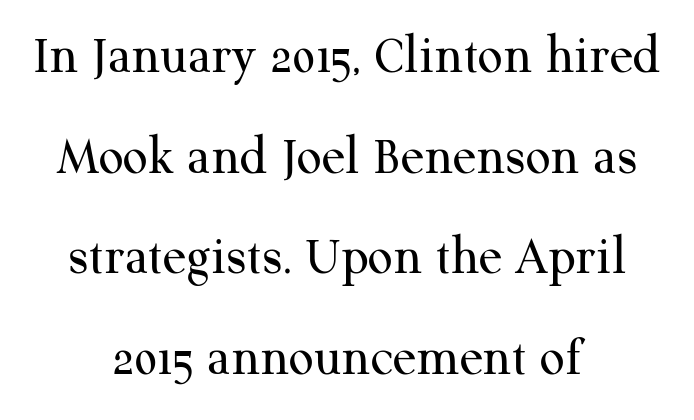
The image shows 55 px regular-weight serif type, upright; set centered, line spacing 1.83x, normal letter spacing, not underlined; medium stroke contrast and a medium x-height.
